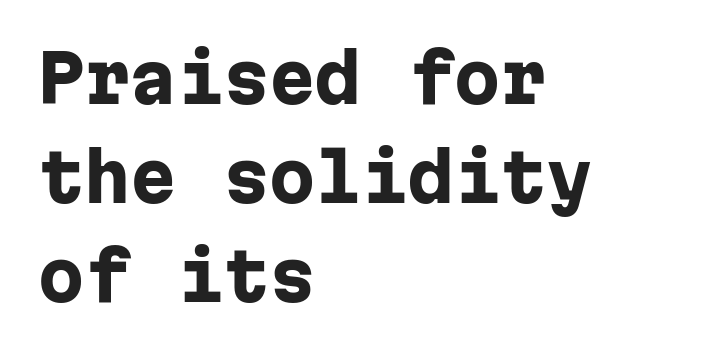
Bold? Absolutely — the strokes are thick and heavy. The vertical gap from one line to the next is medium. Regarding serifs, this sample does without them. The lines are quadded left. Caption: standard tracking, unaltered.
